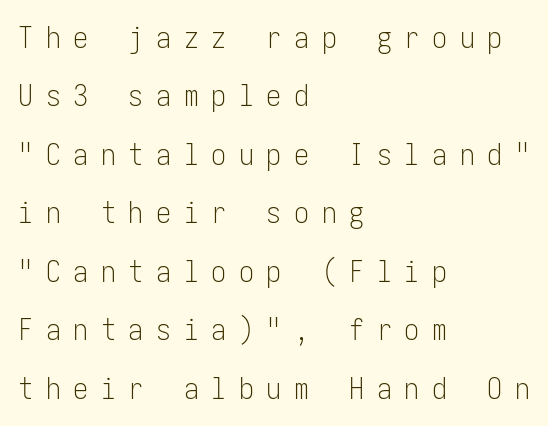
Q: Is the text bold? A: No.
Q: Is the text italic (slanted)? A: No, it is upright.
Q: Is the typeface a serif or a sans-serif typeface? A: Sans-serif.
Q: Is the text underlined? A: No.
Q: How is the paragraph aligned? A: Left-aligned.
Q: Is the spacing between letters normal or unusually wide? A: Unusually wide.
Q: Is the spacing between lines tight, normal or loose? A: Loose.
Q: Width (condensed, normal, or wide)? A: Condensed.
Q: Stroke contrast? A: Low.
Q: x-height? A: Medium.
